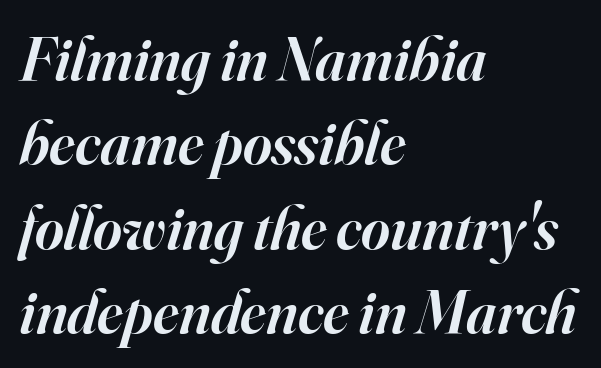
Q: Is the text bold? A: Semi-bold.
Q: Is the text italic (slanted)? A: Yes, it leans right by about 16 degrees.
Q: Is the typeface a serif or a sans-serif typeface? A: Serif.
Q: Is the text underlined? A: No.
Q: How is the paragraph aligned? A: Left-aligned.
Q: Is the spacing between letters normal or unusually wide? A: Normal.
Q: Is the spacing between lines tight, normal or loose? A: Normal.
Q: Width (condensed, normal, or wide)? A: Normal.
Q: Stroke contrast? A: High.
Q: x-height? A: Small.
Q: Monospaced? A: No.
